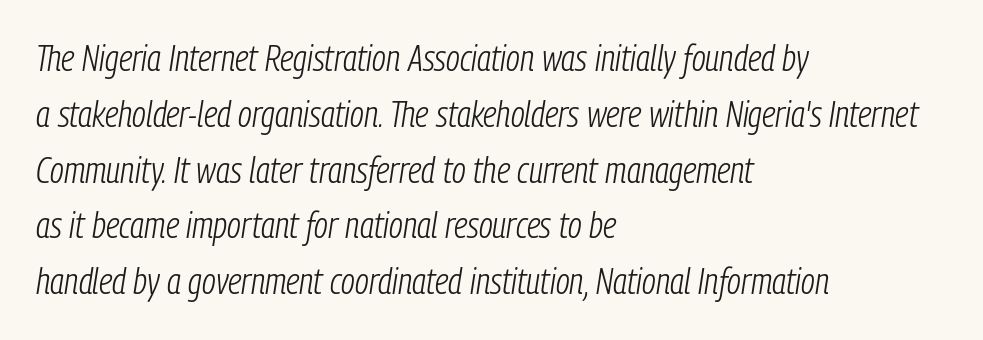
{"italic": "yes", "lean": "right", "slant_degrees": 9, "bold": "no", "weight": "light", "width": "condensed", "stroke_contrast": "low", "x_height": "medium", "monospaced": "no", "underline": "no", "align": "left", "line_spacing": "normal", "line_spacing_ratio": 1.55, "letter_spacing": "normal", "letter_spacing_em": 0.0, "glyph_px": 36}
